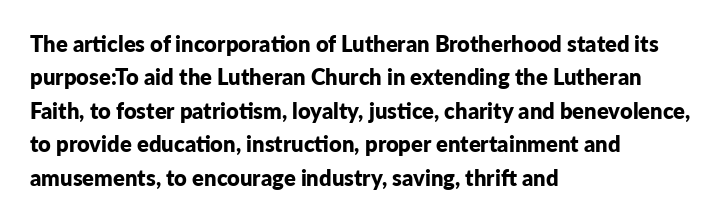
The strip under each line holds only bare page. Between one letter and the next there's only the usual sliver of space. Is there any slant? The stems are plumb. Plenty of ink on the page — the face is bold. Leading matches the norm, producing a regular column.
